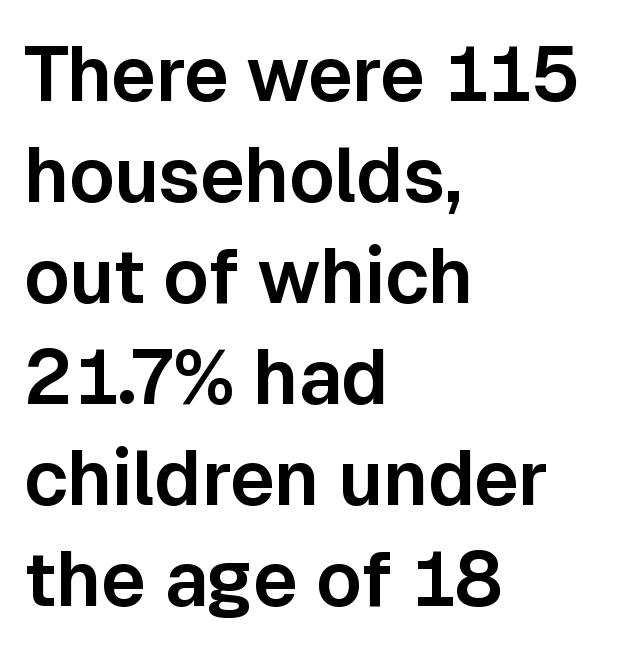
{"serif": "no", "italic": "no", "width": "normal", "stroke_contrast": "low", "x_height": "medium", "monospaced": "no", "underline": "no", "align": "left", "line_spacing": "normal", "line_spacing_ratio": 1.33, "letter_spacing": "normal", "letter_spacing_em": 0.0, "glyph_px": 76}
